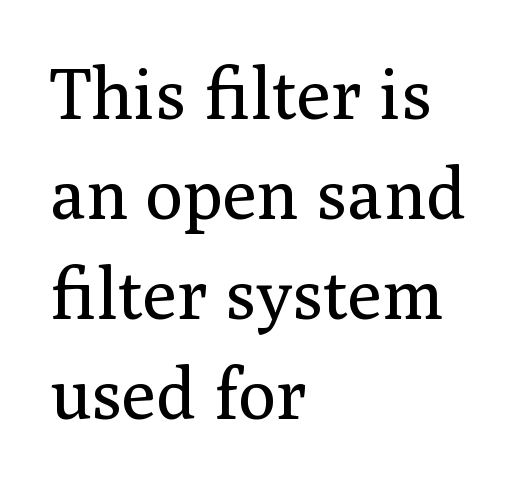
Q: Is the text bold? A: No.
Q: Is the text italic (slanted)? A: No, it is upright.
Q: Is the typeface a serif or a sans-serif typeface? A: Serif.
Q: Is the text underlined? A: No.
Q: How is the paragraph aligned? A: Left-aligned.
Q: Is the spacing between letters normal or unusually wide? A: Normal.
Q: Is the spacing between lines tight, normal or loose? A: Normal.
Q: Width (condensed, normal, or wide)? A: Normal.
Q: Stroke contrast? A: Medium.
Q: x-height? A: Medium.
Q: Monospaced? A: No.
